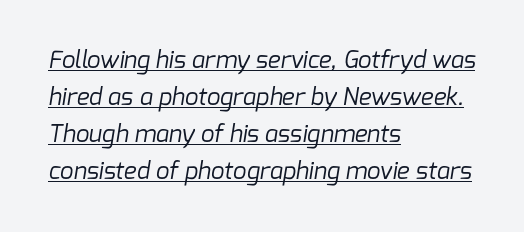
The sample's only ornament is a line tracing under the words. Letter spacing: default. The font sits on the lighter half of the weight spectrum, regular included. A normal amount of white space separates one row of letters from the next.
